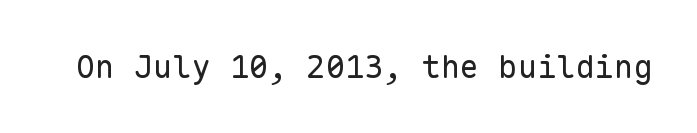
Weight class: somewhere from thin through regular. Tall strokes in this sample are plumb rather than angled. What kind of face is this? One without serifs — a sans. Spacing verdict: monospaced, one width for all characters. The space beneath each line is pristine and unruled.
